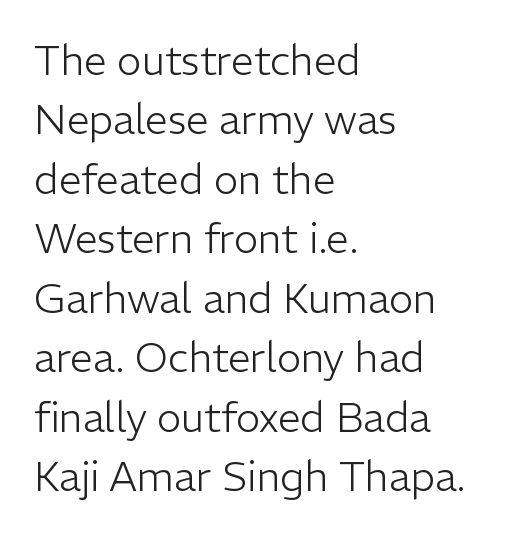
The image shows 41 px light sans-serif type, upright; set left-aligned, normal line spacing (1.45x), normal letter spacing, not underlined; low stroke contrast and a medium x-height.
